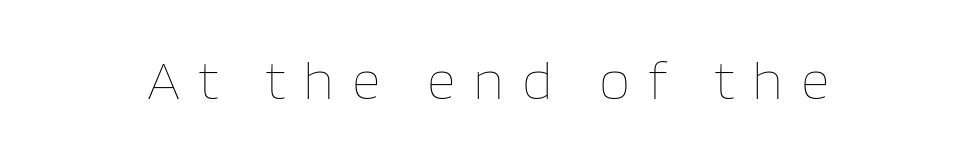
The image shows 56 px thin type, upright; set unusually wide letter spacing (+0.32 em), not underlined; low stroke contrast and a large x-height.
